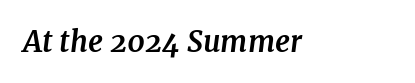
Q: Is the text bold? A: Yes.
Q: Is the text italic (slanted)? A: Yes, it leans right by about 7 degrees.
Q: Is the typeface a serif or a sans-serif typeface? A: Serif.
Q: Is the text underlined? A: No.
Q: Is the spacing between letters normal or unusually wide? A: Normal.
Q: Width (condensed, normal, or wide)? A: Normal.
Q: Stroke contrast? A: Medium.
Q: x-height? A: Medium.
Q: Monospaced? A: No.
